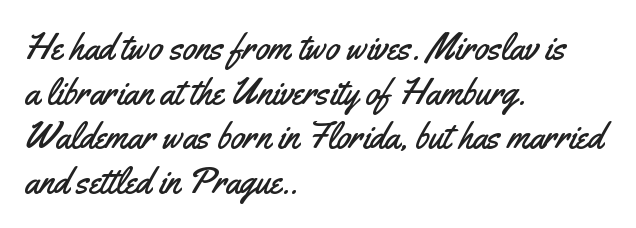
The space directly below the letters is spotless. No extra tracking has been applied to these lines. The passage is arranged the way most books set body copy — flush left. A typesetter would label this face a sans. Looks like regular typesetting: each glyph gets only the width it needs.
